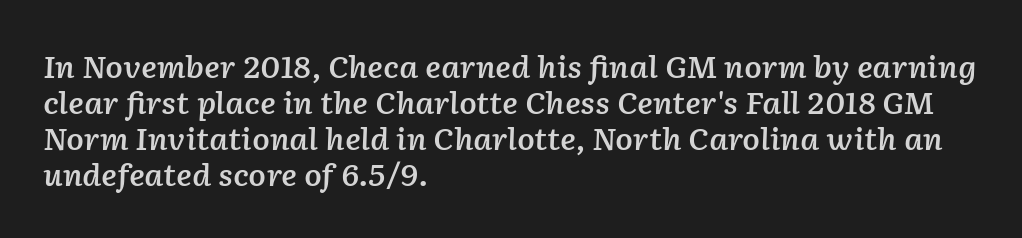
Q: Is the text bold? A: Semi-bold.
Q: Is the text italic (slanted)? A: Yes, it leans right by about 2 degrees.
Q: Is the text underlined? A: No.
Q: How is the paragraph aligned? A: Left-aligned.
Q: Is the spacing between letters normal or unusually wide? A: Normal.
Q: Width (condensed, normal, or wide)? A: Normal.
Q: Stroke contrast? A: Low.
Q: x-height? A: Medium.
Q: Monospaced? A: No.
